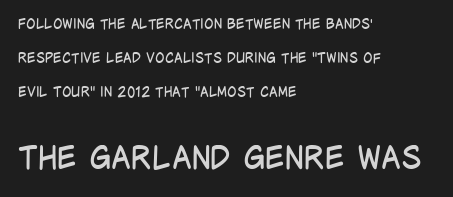
The image shows 32 px regular-weight, condensed sans-serif type, upright; set left-aligned, loose line spacing (2.42x), normal letter spacing, not underlined; the second (bottom) block is 2.29x larger; low stroke contrast and a large x-height.
